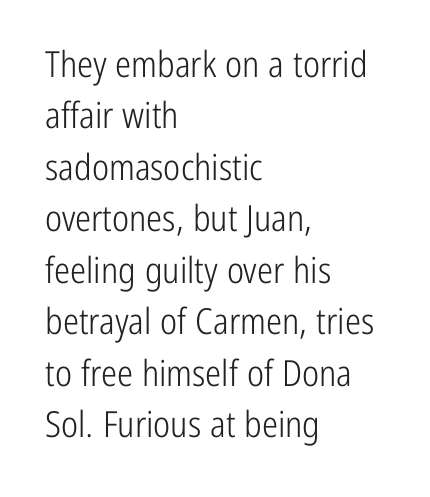
Q: Is the text bold? A: No.
Q: Is the text italic (slanted)? A: No, it is upright.
Q: Is the typeface a serif or a sans-serif typeface? A: Sans-serif.
Q: Is the text underlined? A: No.
Q: How is the paragraph aligned? A: Left-aligned.
Q: Is the spacing between letters normal or unusually wide? A: Normal.
Q: Is the spacing between lines tight, normal or loose? A: Normal.
Q: Width (condensed, normal, or wide)? A: Condensed.
Q: Stroke contrast? A: Low.
Q: x-height? A: Medium.
Q: Monospaced? A: No.
